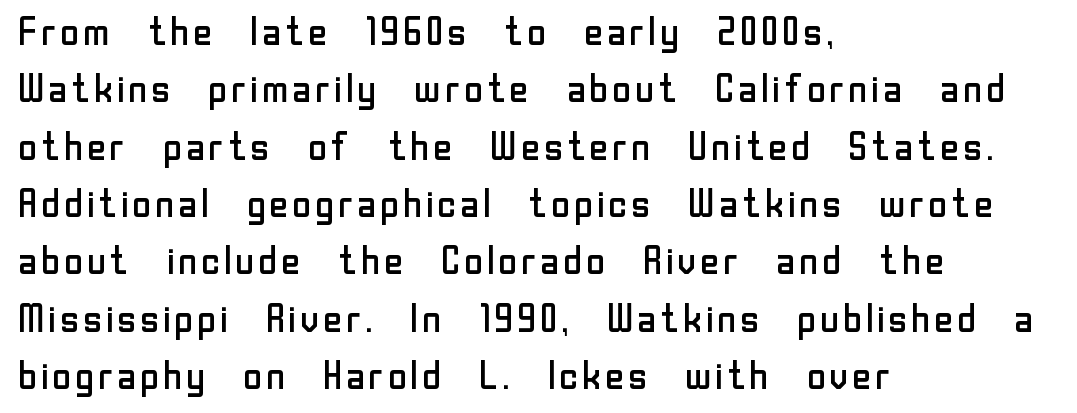
{"serif": "no", "italic": "no", "bold": "no", "weight": "regular", "width": "normal", "stroke_contrast": "low", "x_height": "medium", "monospaced": "no", "underline": "no", "align": "left", "line_spacing": "normal", "line_spacing_ratio": 1.47, "letter_spacing": "normal", "letter_spacing_em": 0.0, "glyph_px": 39}
